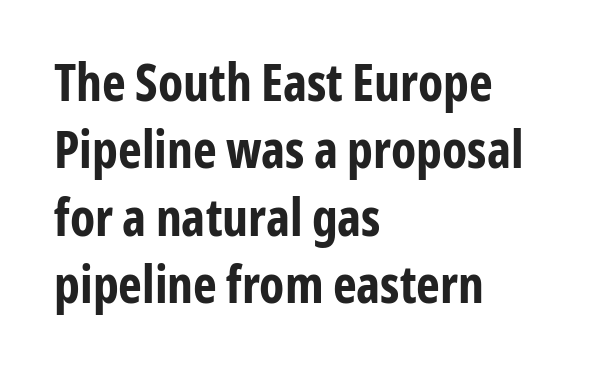
Q: Is the text bold? A: Yes.
Q: Is the text italic (slanted)? A: No, it is upright.
Q: Is the typeface a serif or a sans-serif typeface? A: Sans-serif.
Q: Is the text underlined? A: No.
Q: How is the paragraph aligned? A: Left-aligned.
Q: Is the spacing between letters normal or unusually wide? A: Normal.
Q: Is the spacing between lines tight, normal or loose? A: Normal.
Q: Width (condensed, normal, or wide)? A: Condensed.
Q: Stroke contrast? A: Low.
Q: x-height? A: Medium.
Q: Monospaced? A: No.
